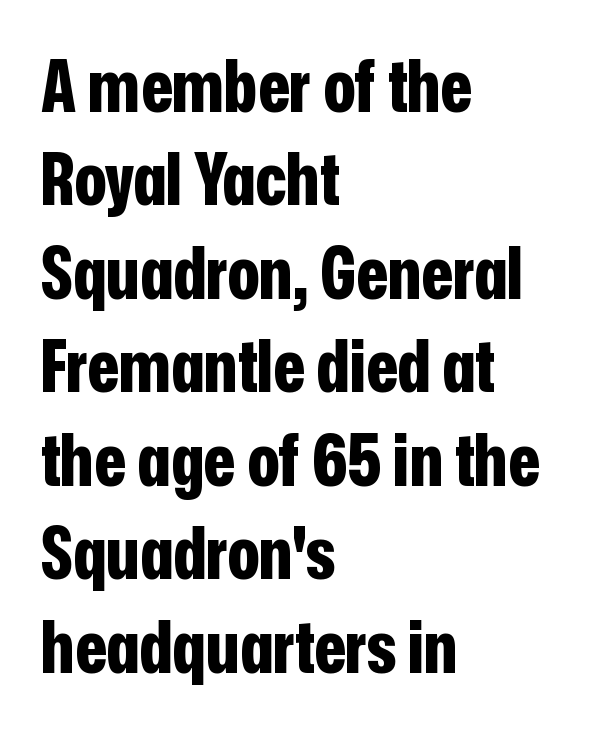
Q: Is the text bold? A: Yes.
Q: Is the text italic (slanted)? A: No, it is upright.
Q: Is the typeface a serif or a sans-serif typeface? A: Sans-serif.
Q: Is the text underlined? A: No.
Q: How is the paragraph aligned? A: Left-aligned.
Q: Is the spacing between letters normal or unusually wide? A: Normal.
Q: Is the spacing between lines tight, normal or loose? A: Normal.
Q: Width (condensed, normal, or wide)? A: Condensed.
Q: Stroke contrast? A: Low.
Q: x-height? A: Medium.
Q: Monospaced? A: No.
